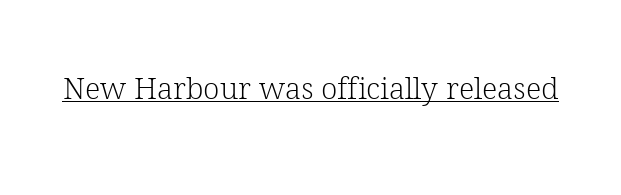
Q: Is the text bold? A: No.
Q: Is the text italic (slanted)? A: No, it is upright.
Q: Is the typeface a serif or a sans-serif typeface? A: Serif.
Q: Is the text underlined? A: Yes.
Q: Is the spacing between letters normal or unusually wide? A: Normal.
Q: Width (condensed, normal, or wide)? A: Normal.
Q: Stroke contrast? A: Low.
Q: x-height? A: Medium.
Q: Monospaced? A: No.
